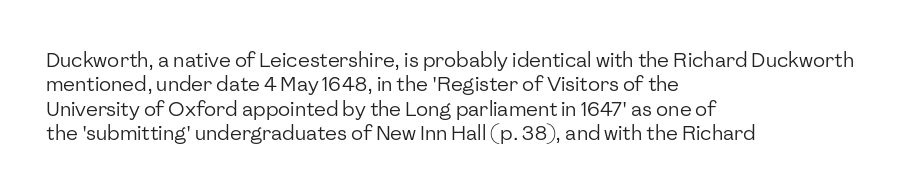
{"italic": "no", "bold": "no", "underline": "no", "align": "left", "line_spacing_ratio": 1.22, "letter_spacing": "normal", "letter_spacing_em": 0.0, "glyph_px": 20}
